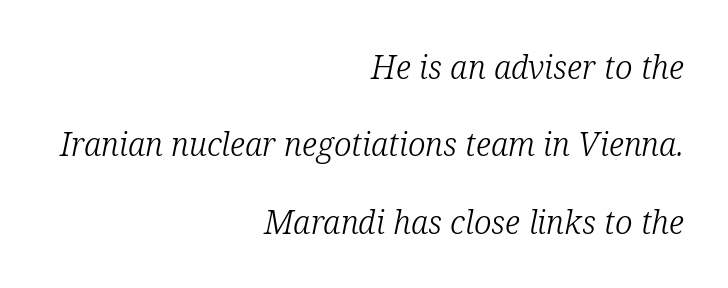
Q: Is the text bold? A: No.
Q: Is the text italic (slanted)? A: Yes, it leans right by about 12 degrees.
Q: Is the typeface a serif or a sans-serif typeface? A: Serif.
Q: Is the text underlined? A: No.
Q: How is the paragraph aligned? A: Right-aligned.
Q: Is the spacing between letters normal or unusually wide? A: Normal.
Q: Is the spacing between lines tight, normal or loose? A: Loose.
Q: Width (condensed, normal, or wide)? A: Normal.
Q: Stroke contrast? A: Low.
Q: x-height? A: Medium.
Q: Monospaced? A: No.
